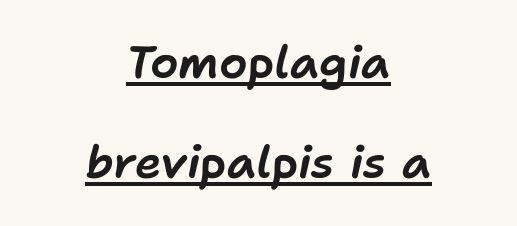
Centered paragraph, ragged on both sides. The face used here is proportionally spaced, like ordinary book or web type. You could call the tracking neutral — neither tight nor loose. Notice how a bar underscores the lettering throughout.
